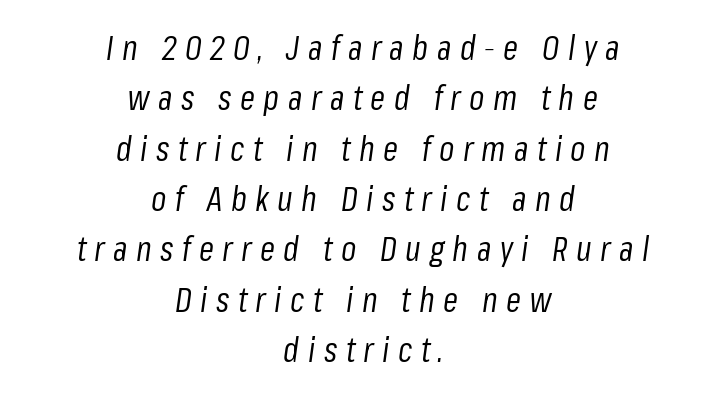
This sample is center-justified, so both line endings float freely. This is oblique type, the kind used for emphasis or titles. The cut favours lightness, reaching ordinary text weight at its darkest. You could not count columns in this text — the font is proportionally spaced. The face used here is rendered with a markedly widened letterfit. Students, observe: this is what conventionally led text looks like.
